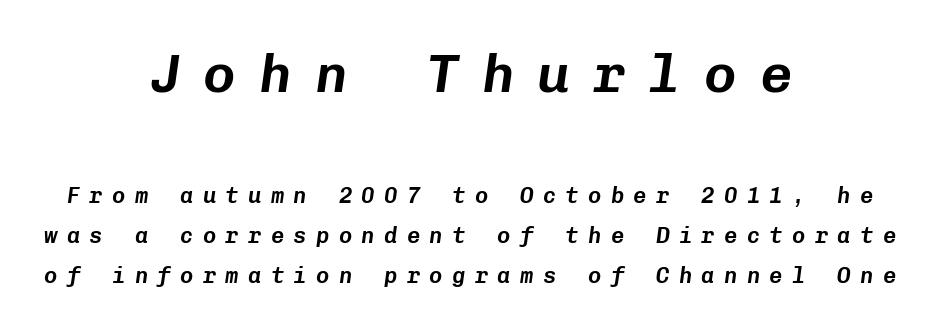
Q: Is the text italic (slanted)? A: Yes, it leans right by about 8 degrees.
Q: Is the text underlined? A: No.
Q: How is the paragraph aligned? A: Centered.
Q: Is the spacing between letters normal or unusually wide? A: Unusually wide.
Q: Which block of text is set in a larger size, the first (top) or the second (bottom)? A: The first (top) one.
Q: Width (condensed, normal, or wide)? A: Normal.
Q: Stroke contrast? A: Low.
Q: x-height? A: Medium.
Q: Monospaced? A: Yes.
